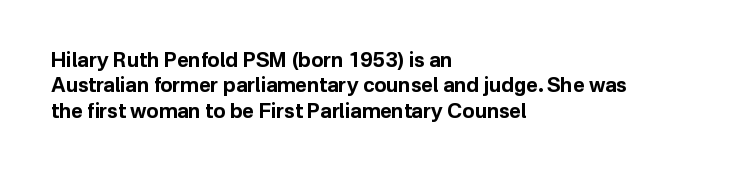
{"italic": "no", "bold": "yes", "underline": "no", "align": "left", "line_spacing": "normal", "line_spacing_ratio": 1.27, "letter_spacing": "normal", "letter_spacing_em": 0.0, "glyph_px": 20}
